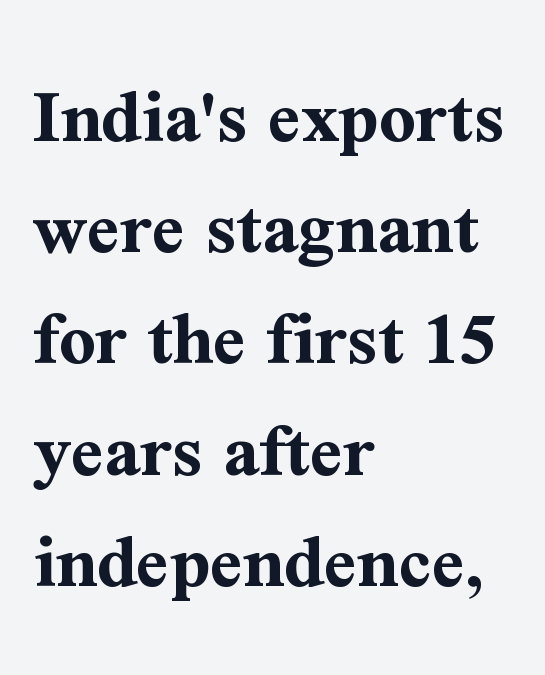
The image shows 80 px bold serif type, upright; set left-aligned, normal line spacing (1.39x), normal letter spacing, not underlined; medium stroke contrast and a medium x-height.
